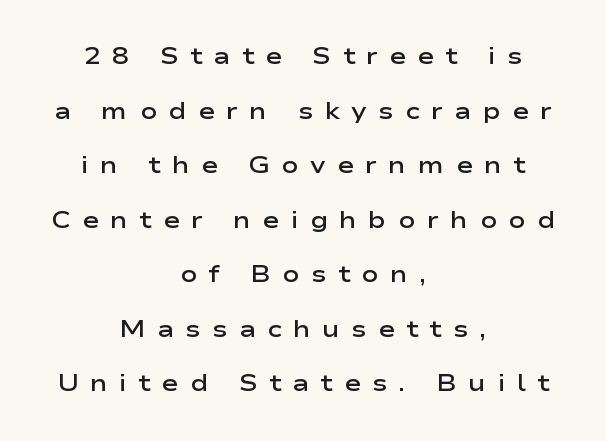
Q: Is the text bold? A: Semi-bold.
Q: Is the text italic (slanted)? A: No, it is upright.
Q: Is the text underlined? A: No.
Q: How is the paragraph aligned? A: Centered.
Q: Is the spacing between letters normal or unusually wide? A: Unusually wide.
Q: Is the spacing between lines tight, normal or loose? A: Loose.
